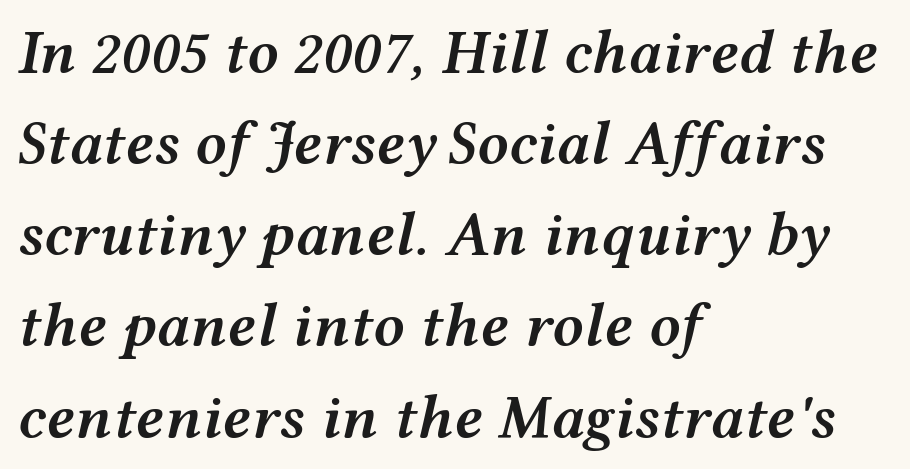
The designer left line spacing at the default. In terms of posture, this sample is oblique. Line starts are locked; line ends wander. Emphasis by weight is partial: semibold.
